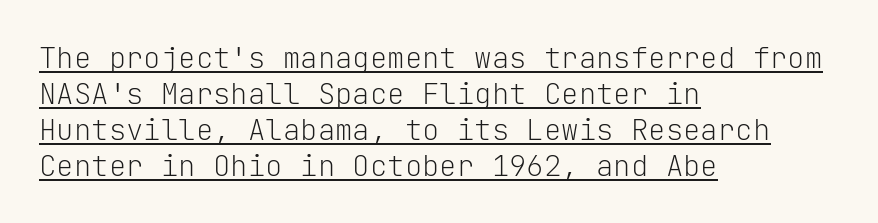
Q: Is the text bold? A: No.
Q: Is the text italic (slanted)? A: No, it is upright.
Q: Is the typeface a serif or a sans-serif typeface? A: Sans-serif.
Q: Is the text underlined? A: Yes.
Q: How is the paragraph aligned? A: Left-aligned.
Q: Is the spacing between letters normal or unusually wide? A: Normal.
Q: Width (condensed, normal, or wide)? A: Normal.
Q: Stroke contrast? A: Low.
Q: x-height? A: Medium.
Q: Monospaced? A: Yes.
